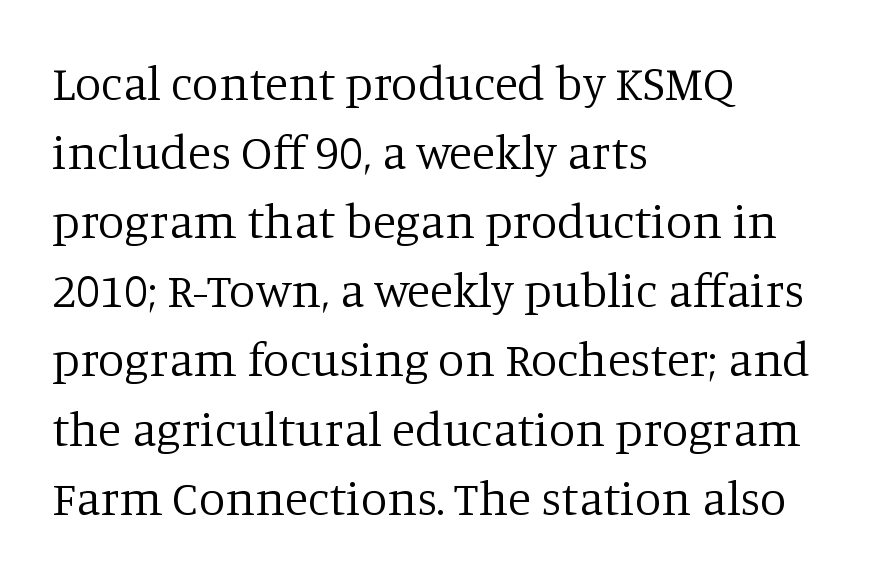
{"serif": "yes", "italic": "no", "bold": "no", "weight": "regular", "width": "normal", "stroke_contrast": "low", "x_height": "large", "monospaced": "no", "underline": "no", "align": "left", "line_spacing": "normal", "line_spacing_ratio": 1.44, "letter_spacing": "normal", "letter_spacing_em": 0.0, "glyph_px": 48}
